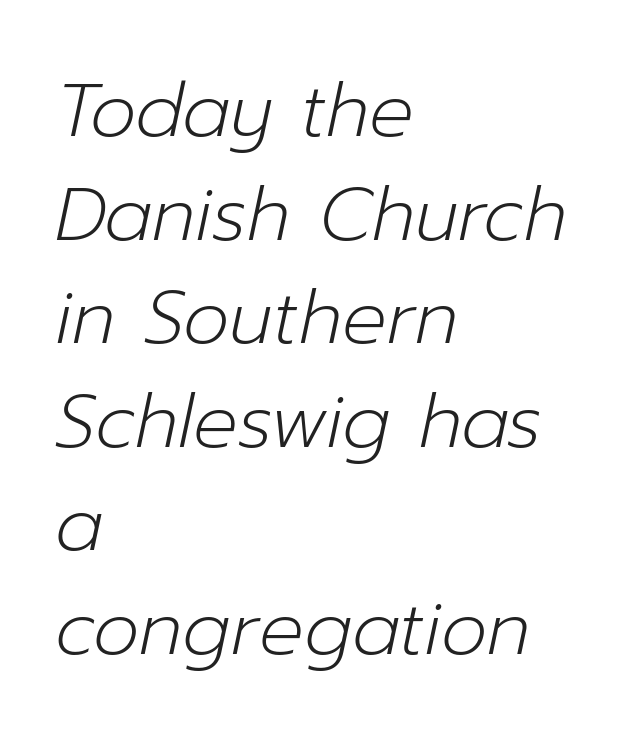
{"italic": "yes", "lean": "right", "slant_degrees": 12, "bold": "no", "weight": "light", "width": "normal", "stroke_contrast": "low", "x_height": "medium", "monospaced": "no", "underline": "no", "align": "left", "line_spacing": "normal", "line_spacing_ratio": 1.4, "letter_spacing": "normal", "letter_spacing_em": 0.0, "glyph_px": 74}
